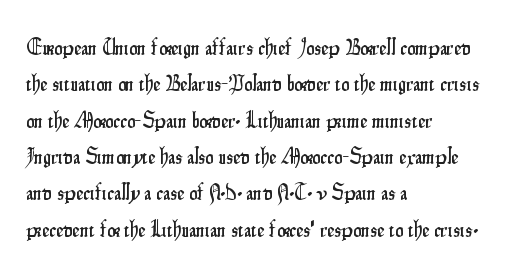
Q: Is the text italic (slanted)? A: No, it is upright.
Q: Is the text underlined? A: No.
Q: How is the paragraph aligned? A: Left-aligned.
Q: Is the spacing between letters normal or unusually wide? A: Normal.
Q: Is the spacing between lines tight, normal or loose? A: Normal.
